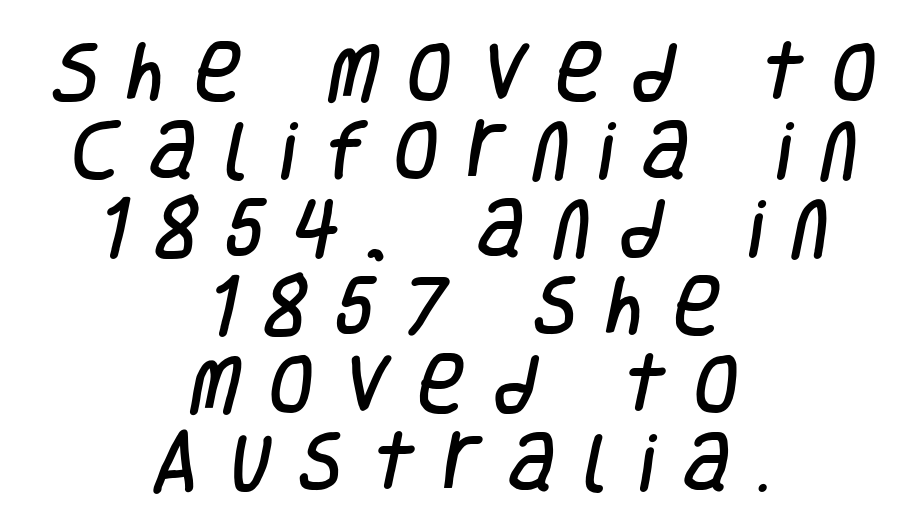
Q: Is the typeface a serif or a sans-serif typeface? A: Sans-serif.
Q: Is the text underlined? A: No.
Q: How is the paragraph aligned? A: Centered.
Q: Is the spacing between letters normal or unusually wide? A: Unusually wide.
Q: Width (condensed, normal, or wide)? A: Condensed.
Q: Stroke contrast? A: Low.
Q: x-height? A: Large.
Q: Monospaced? A: No.
